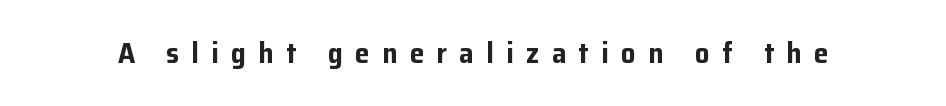
Someone cranked the tracking dial way up on this one. No italicization has been applied; the sample stays upright. The rendering uses natural spacing where letterforms have individual widths. Serif or sans? Sans — the stroke terminals are bare.
